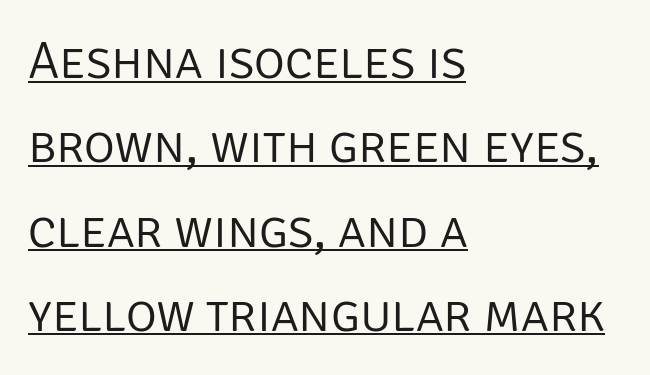
{"serif": "no", "italic": "no", "bold": "no", "weight": "light", "width": "normal", "stroke_contrast": "low", "x_height": "large", "monospaced": "no", "underline": "yes", "align": "left", "line_spacing": "normal", "line_spacing_ratio": 1.59, "letter_spacing": "normal", "letter_spacing_em": 0.0, "glyph_px": 53}
